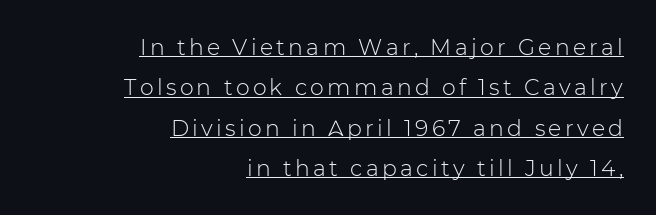
Q: Is the text bold? A: No.
Q: Is the text italic (slanted)? A: No, it is upright.
Q: Is the text underlined? A: Yes.
Q: How is the paragraph aligned? A: Right-aligned.
